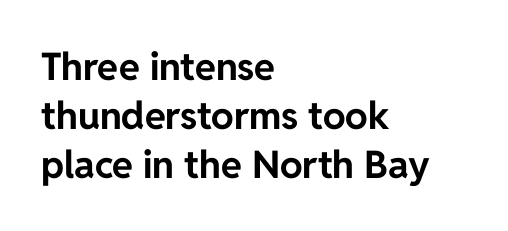
{"serif": "no", "italic": "no", "bold": "yes", "weight": "bold", "width": "normal", "stroke_contrast": "low", "x_height": "medium", "monospaced": "no", "underline": "no", "align": "left", "line_spacing": "normal", "line_spacing_ratio": 1.29, "letter_spacing": "normal", "letter_spacing_em": 0.0, "glyph_px": 38}
